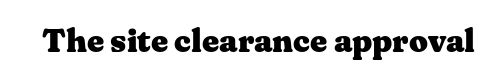
Q: Is the text bold? A: Yes.
Q: Is the text italic (slanted)? A: No, it is upright.
Q: Is the typeface a serif or a sans-serif typeface? A: Serif.
Q: Is the text underlined? A: No.
Q: Is the spacing between letters normal or unusually wide? A: Normal.
Q: Width (condensed, normal, or wide)? A: Wide.
Q: Stroke contrast? A: Medium.
Q: x-height? A: Medium.
Q: Monospaced? A: No.
